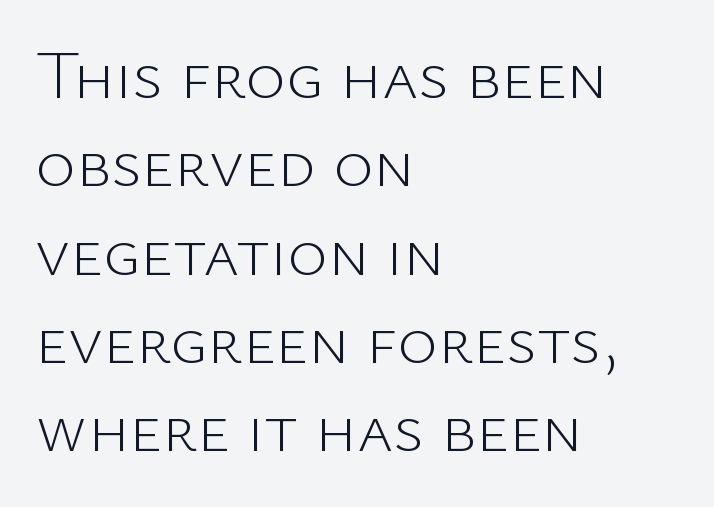
The image shows 69 px light sans-serif type, upright; set left-aligned, normal line spacing (1.28x), normal letter spacing, not underlined; low stroke contrast and a medium x-height.
